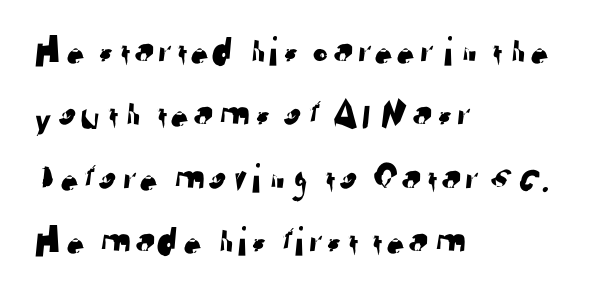
The glyphs in this specimen are sans serif. This sample has the flowing, uneven cadence of proportional lettering. The line-height multiplier appears to be the usual default. The passage shown is not underscored anywhere. The setting favours the left margin, as ordinary paragraphs usually do. This rendering leaves character spacing at its baseline value.
